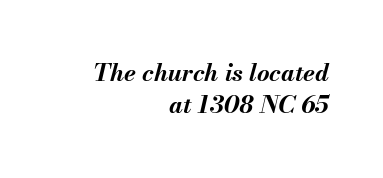
The image shows 24 px bold type, italic (leaning right); set right-aligned, normal line spacing (1.35x), normal letter spacing, not underlined.
